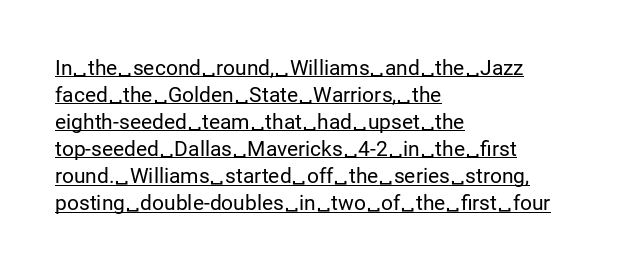
{"italic": "no", "bold": "no", "underline": "yes", "align": "left", "line_spacing": "normal", "line_spacing_ratio": 1.29, "letter_spacing": "normal", "letter_spacing_em": 0.0, "glyph_px": 21}
